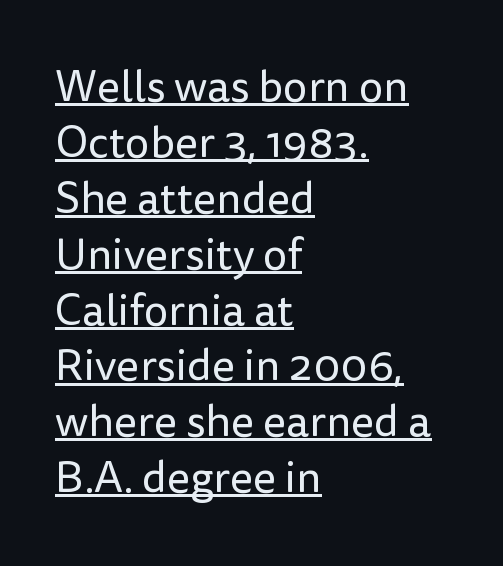
Q: Is the text bold? A: No.
Q: Is the text italic (slanted)? A: No, it is upright.
Q: Is the typeface a serif or a sans-serif typeface? A: Sans-serif.
Q: Is the text underlined? A: Yes.
Q: How is the paragraph aligned? A: Left-aligned.
Q: Is the spacing between letters normal or unusually wide? A: Normal.
Q: Is the spacing between lines tight, normal or loose? A: Normal.
Q: Width (condensed, normal, or wide)? A: Normal.
Q: Stroke contrast? A: Low.
Q: x-height? A: Medium.
Q: Monospaced? A: No.
